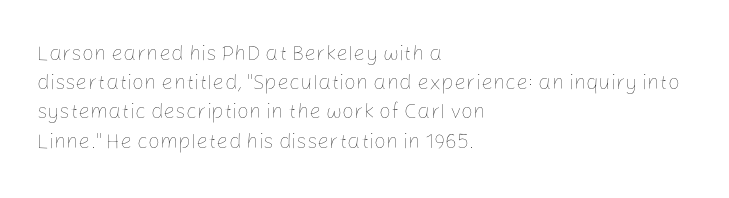
Tracking here is standard; glyphs follow each other at the usual distance. Heft: none added — not bold. These lines are set flush left with a ragged right edge. The letters stand straight up with perfectly vertical stems. Has an underline been added? It has not.
